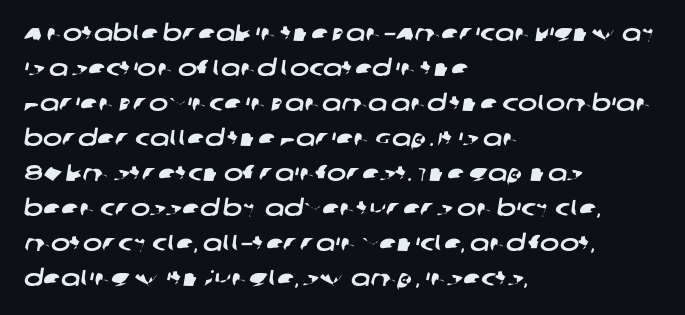
{"underline": "no", "align": "left", "line_spacing": "normal", "line_spacing_ratio": 1.52, "letter_spacing": "normal", "letter_spacing_em": 0.0, "glyph_px": 23}
